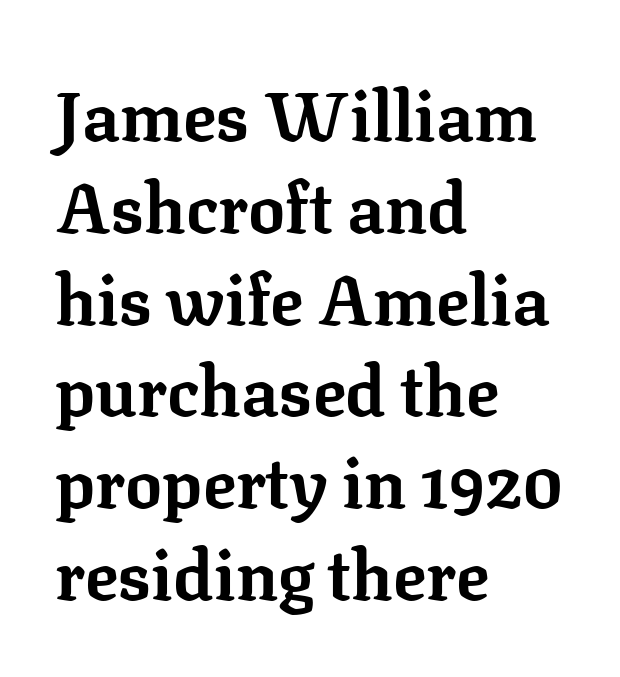
Clear beneath every line of the passage. Set as a true bold cut, around the 700 mark. This rendering leaves character spacing at its baseline value. Proportional: the letters do not fall into vertical columns. A typesetter would call this leading conventional body-copy spacing. This is the regular roman posture of the typeface.
